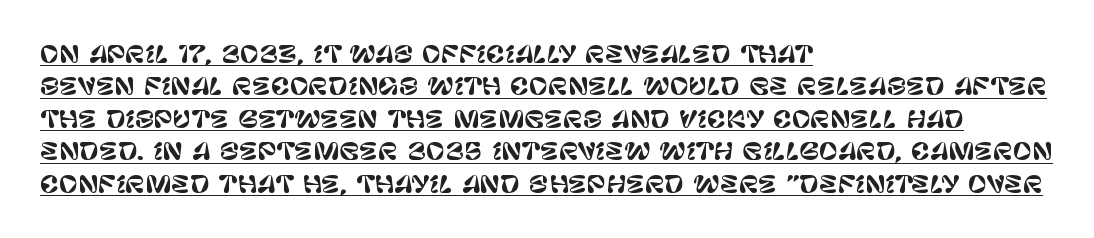
Q: Is the text italic (slanted)? A: Yes.
Q: Is the text underlined? A: Yes.
Q: How is the paragraph aligned? A: Left-aligned.
Q: Is the spacing between letters normal or unusually wide? A: Normal.
Q: Is the spacing between lines tight, normal or loose? A: Normal.
